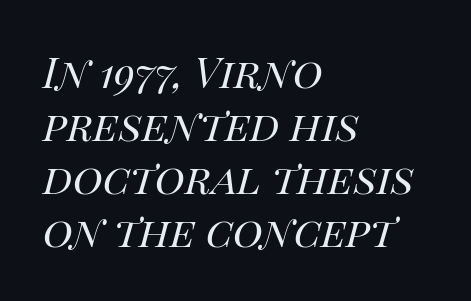
Looking at the ascenders, they clearly lean. The strip under each line holds only bare page. The letters look calm and open, with moderate or lighter stems. Compared with typical body copy, the letter spacing here is the same. Notice how the passage keeps a crisp vertical edge on the left only. Honestly, the row spacing looks completely unremarkable.
